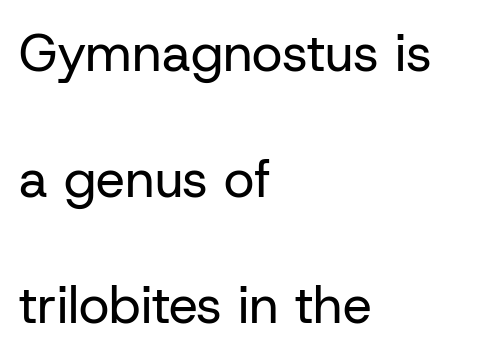
The setting favours the left margin, as ordinary paragraphs usually do. Tracking value appears to be zero — textbook default spacing. Does the lettering tilt? It doesn't — this is upright. Character widths vary here, with narrow letters taking less room than wide ones.
